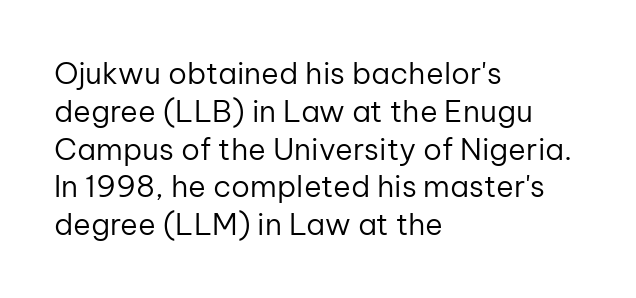
The image shows 30 px regular-weight sans-serif type, upright; set left-aligned, normal line spacing (1.26x), normal letter spacing, not underlined; low stroke contrast and a medium x-height.
